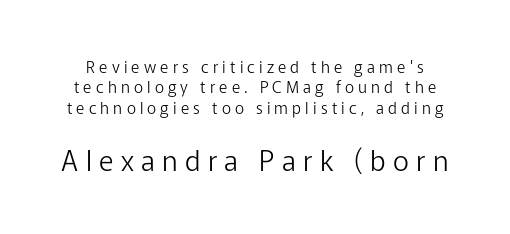
The image shows 28 px light sans-serif type, upright; set normal line spacing (1.28x), unusually wide letter spacing (+0.26 em), not underlined; the second (bottom) block is 1.75x larger; low stroke contrast and a medium x-height.
